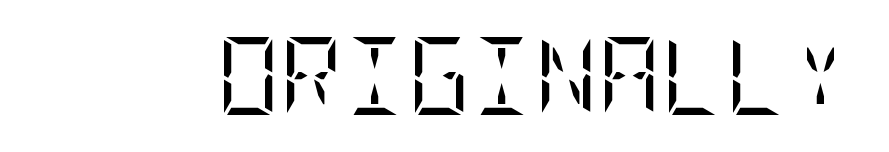
The image shows 78 px regular-weight, condensed serif type, upright; set normal letter spacing, not underlined; low stroke contrast and a large x-height.
